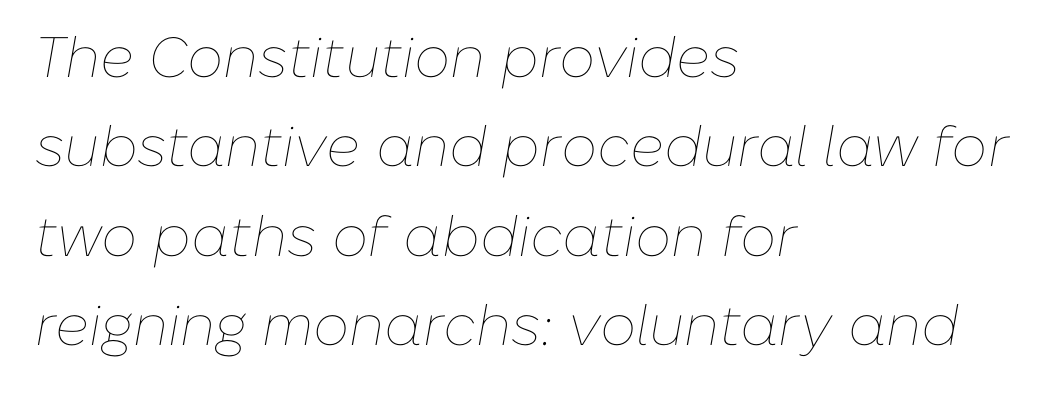
{"italic": "yes", "lean": "right", "slant_degrees": 10, "bold": "no", "weight": "thin", "width": "normal", "stroke_contrast": "low", "x_height": "medium", "monospaced": "no", "underline": "no", "align": "left", "line_spacing": "normal", "line_spacing_ratio": 1.57, "letter_spacing": "normal", "letter_spacing_em": 0.0, "glyph_px": 57}
